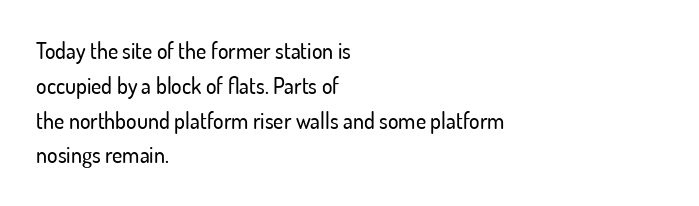
The image shows 22 px text type, upright; set left-aligned, normal line spacing (1.58x), normal letter spacing, not underlined.
